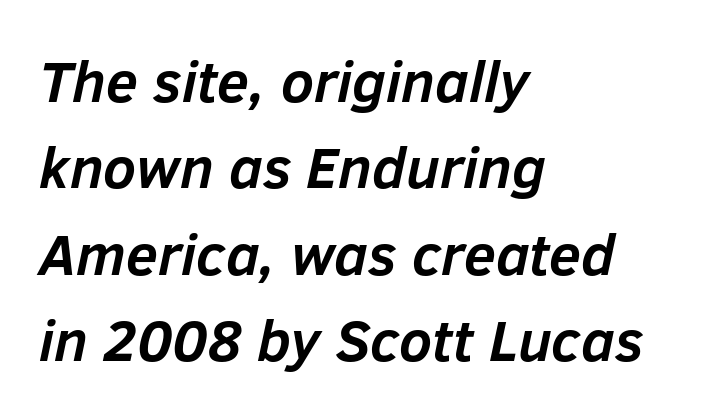
The image shows 58 px semibold type, italic (leaning right); set left-aligned, normal line spacing (1.49x), normal letter spacing, not underlined; low stroke contrast and a medium x-height.
